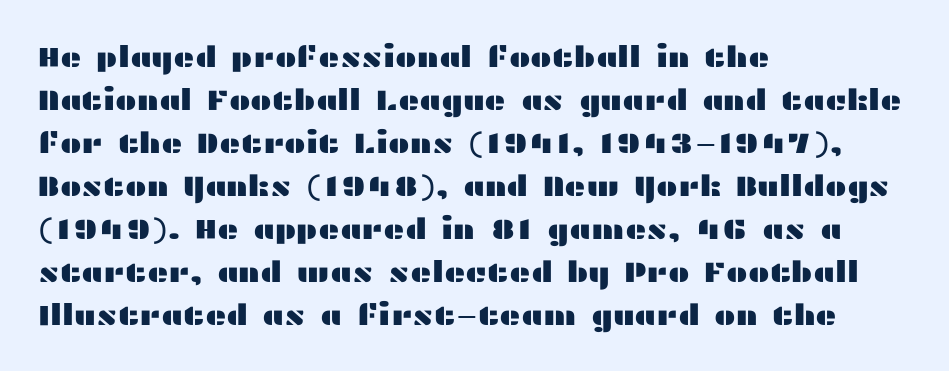
{"serif": "no", "italic": "no", "width": "wide", "stroke_contrast": "medium", "x_height": "medium", "monospaced": "no", "underline": "no", "align": "left", "line_spacing": "normal", "line_spacing_ratio": 1.48, "letter_spacing": "normal", "letter_spacing_em": 0.0, "glyph_px": 29}
